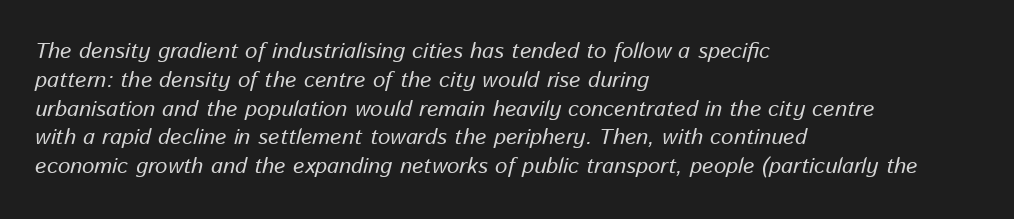
Q: Is the text italic (slanted)? A: Yes, it leans right by about 13 degrees.
Q: Is the text underlined? A: No.
Q: How is the paragraph aligned? A: Left-aligned.
Q: Is the spacing between letters normal or unusually wide? A: Normal.
Q: Is the spacing between lines tight, normal or loose? A: Normal.
